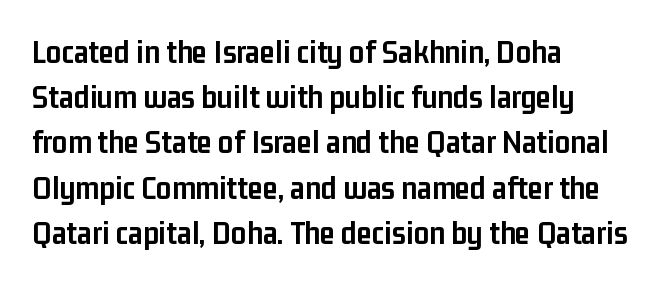
The letterforms sit shoulder to shoulder at normal distance. Rendered with straight, roman letterforms. A normal amount of white space separates one row of letters from the next. Thick stems and heavy bowls — unmistakably bold. Visually the block forms a straight wall on the left and a jagged coastline on the right.
